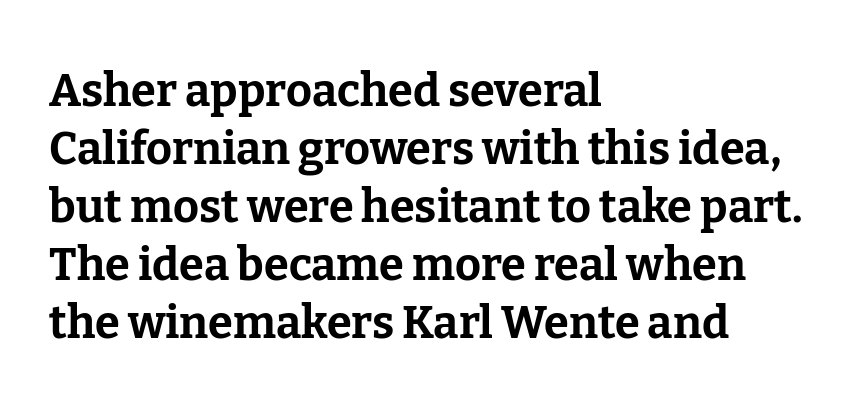
Q: Is the text bold? A: Yes.
Q: Is the text italic (slanted)? A: No, it is upright.
Q: Is the typeface a serif or a sans-serif typeface? A: Serif.
Q: Is the text underlined? A: No.
Q: How is the paragraph aligned? A: Left-aligned.
Q: Is the spacing between letters normal or unusually wide? A: Normal.
Q: Is the spacing between lines tight, normal or loose? A: Normal.
Q: Width (condensed, normal, or wide)? A: Normal.
Q: Stroke contrast? A: Low.
Q: x-height? A: Medium.
Q: Monospaced? A: No.
